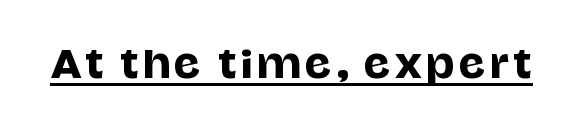
Is this a fixed-width face? No — the glyphs have proportional, varying widths. Nothing sits at the stroke ends, so this counts as sans-serif. Honestly, the underline is the first thing you notice here. In terms of posture, this sample is upright.
